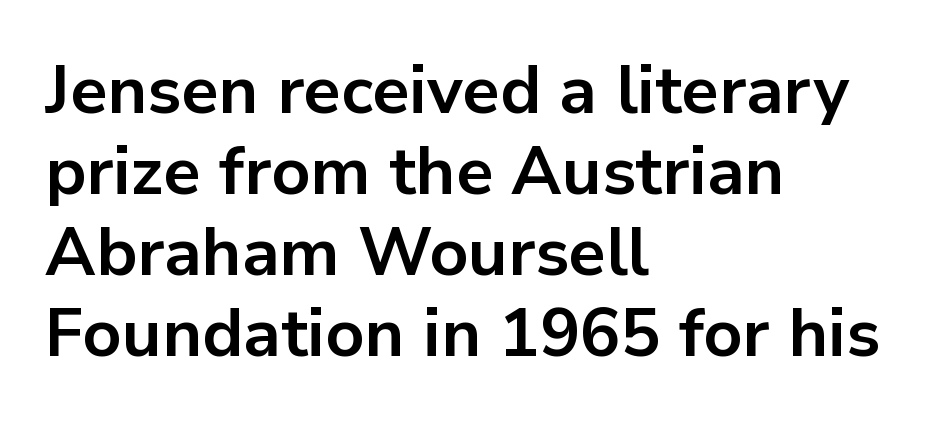
The image shows 67 px bold sans-serif type, upright; set left-aligned, line spacing 1.21x, normal letter spacing, not underlined; low stroke contrast and a medium x-height.
